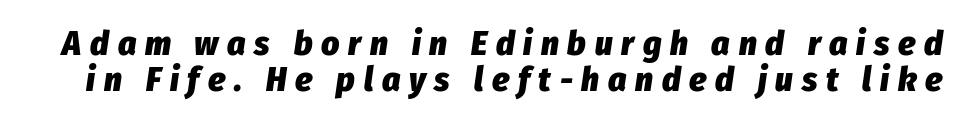
The face used here is proportionally spaced, like ordinary book or web type. Slant detected: the letters are inclined. Spacing between characters has been opened up far beyond the box default. Lines of text with bare space underneath. The letters are bold, with thick, heavy strokes. In terms of leading, this rendering errs on the cramped side.
